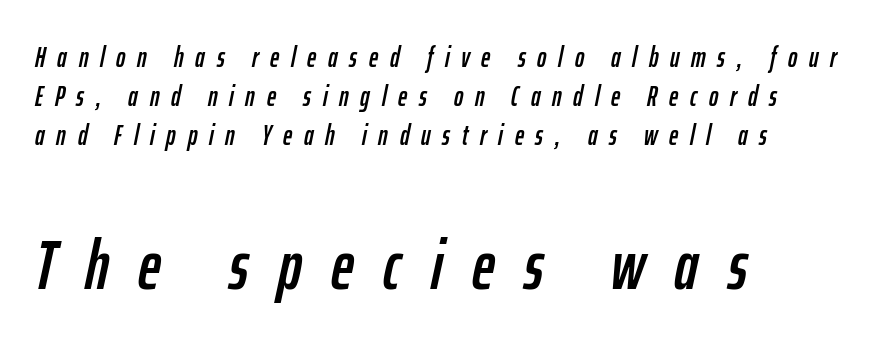
The image shows 70 px condensed type, italic (leaning right); set left-aligned, normal line spacing (1.4x), unusually wide letter spacing (+0.42 em), not underlined; the second (bottom) block is 2.5x larger; low stroke contrast and a medium x-height.
